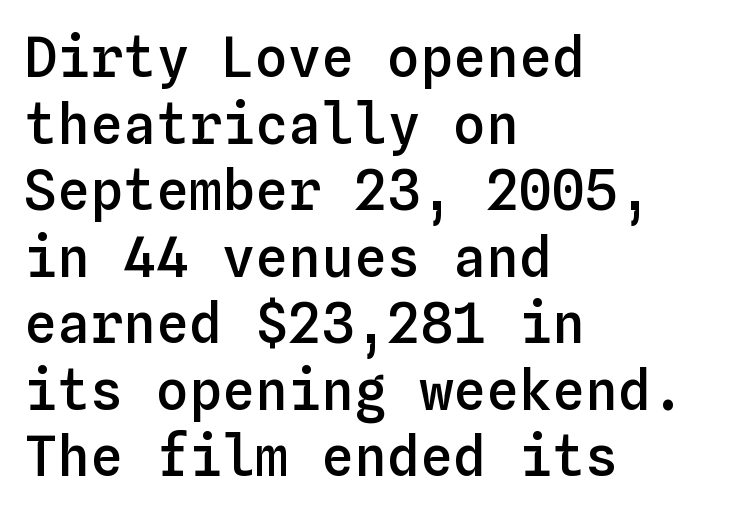
Q: Is the text bold? A: Semi-bold.
Q: Is the text italic (slanted)? A: No, it is upright.
Q: Is the text underlined? A: No.
Q: How is the paragraph aligned? A: Left-aligned.
Q: Is the spacing between letters normal or unusually wide? A: Normal.
Q: Width (condensed, normal, or wide)? A: Normal.
Q: Stroke contrast? A: Low.
Q: x-height? A: Medium.
Q: Monospaced? A: Yes.
